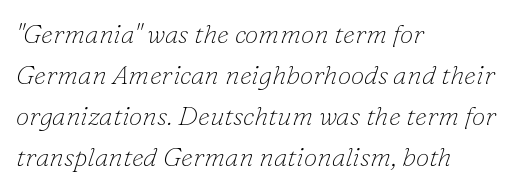
The image shows 27 px text type, italic (leaning right); set left-aligned, normal line spacing (1.52x), normal letter spacing, not underlined.
